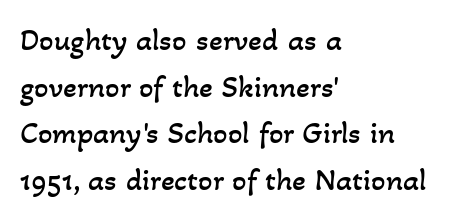
Q: Is the text bold? A: No.
Q: Is the text underlined? A: No.
Q: How is the paragraph aligned? A: Left-aligned.
Q: Is the spacing between letters normal or unusually wide? A: Normal.
Q: Is the spacing between lines tight, normal or loose? A: Normal.
Q: Width (condensed, normal, or wide)? A: Normal.
Q: Stroke contrast? A: Low.
Q: x-height? A: Small.
Q: Monospaced? A: No.
